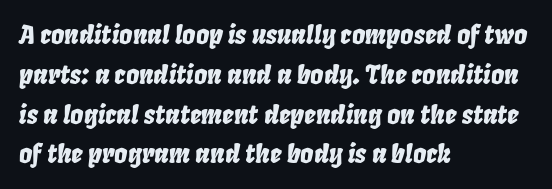
The image shows 26 px text type, italic (leaning right); set left-aligned, normal line spacing (1.53x), normal letter spacing, not underlined.
